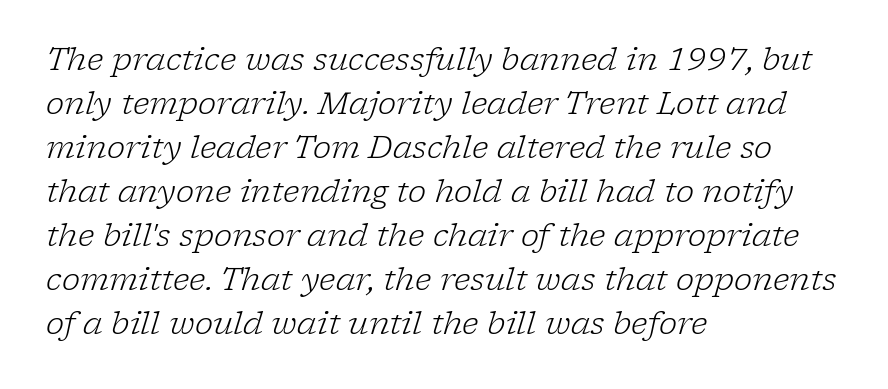
Q: Is the text bold? A: No.
Q: Is the text italic (slanted)? A: Yes, it leans right by about 17 degrees.
Q: Is the typeface a serif or a sans-serif typeface? A: Serif.
Q: Is the text underlined? A: No.
Q: How is the paragraph aligned? A: Left-aligned.
Q: Is the spacing between letters normal or unusually wide? A: Normal.
Q: Is the spacing between lines tight, normal or loose? A: Normal.
Q: Width (condensed, normal, or wide)? A: Normal.
Q: Stroke contrast? A: Low.
Q: x-height? A: Medium.
Q: Monospaced? A: No.
